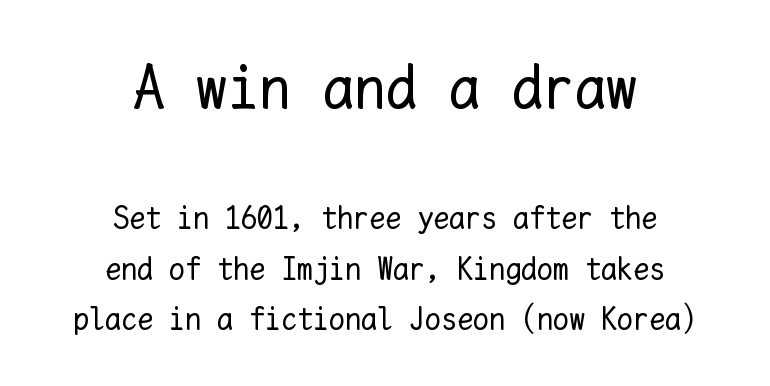
The image shows 63 px regular-weight type, upright, monospaced; set centered, normal line spacing (1.57x), normal letter spacing, not underlined; the first (top) block is 1.97x larger; low stroke contrast and a medium x-height.
